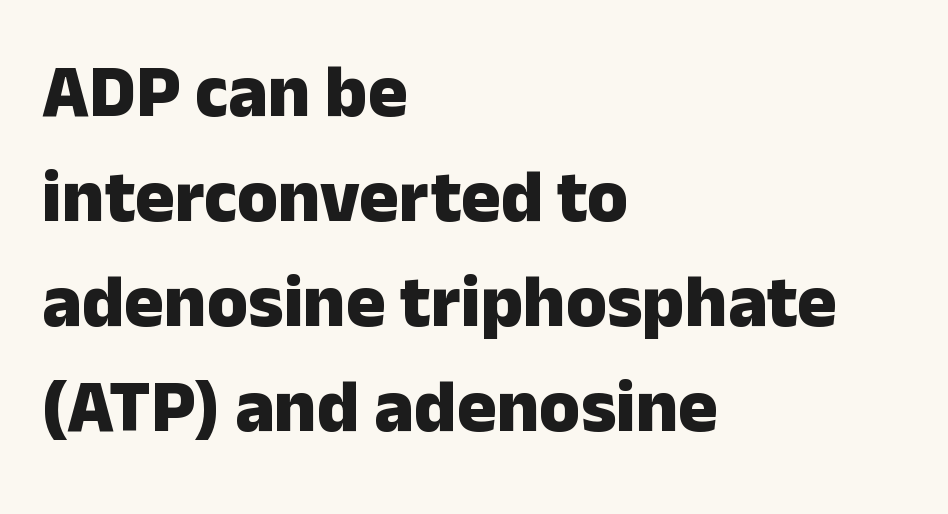
Q: Is the text bold? A: Yes.
Q: Is the text italic (slanted)? A: No, it is upright.
Q: Is the typeface a serif or a sans-serif typeface? A: Sans-serif.
Q: Is the text underlined? A: No.
Q: How is the paragraph aligned? A: Left-aligned.
Q: Is the spacing between letters normal or unusually wide? A: Normal.
Q: Is the spacing between lines tight, normal or loose? A: Normal.
Q: Width (condensed, normal, or wide)? A: Normal.
Q: Stroke contrast? A: Low.
Q: x-height? A: Medium.
Q: Monospaced? A: No.
